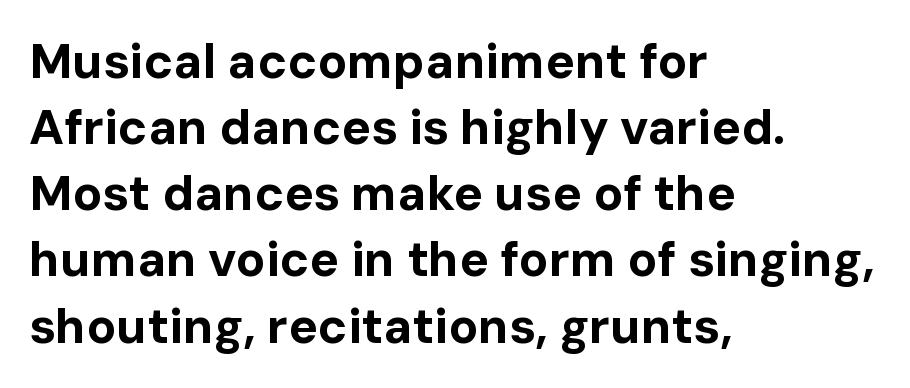
Horizontally, the lines are justified to the leading edge only. Interline gaps are of average width in this sample. The axis of the letterforms is exactly vertical. Does the weight exceed regular? Yes, all the way to bold. The horizontal fit of the characters is conventional and even.
